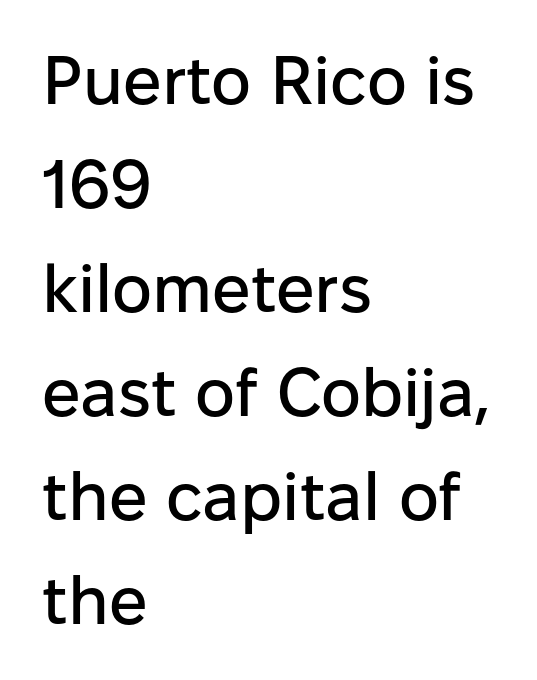
{"serif": "no", "italic": "no", "width": "normal", "stroke_contrast": "low", "x_height": "medium", "monospaced": "no", "underline": "no", "align": "left", "line_spacing": "normal", "line_spacing_ratio": 1.53, "letter_spacing": "normal", "letter_spacing_em": 0.0, "glyph_px": 68}
